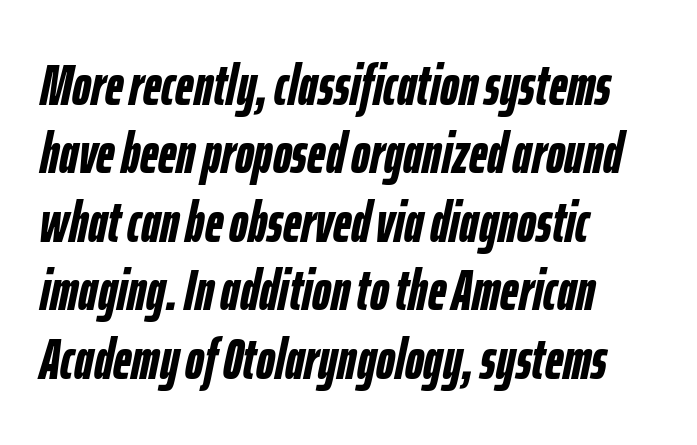
The image shows 57 px semibold, condensed type, italic (leaning right); set left-aligned, line spacing 1.2x, normal letter spacing, not underlined; low stroke contrast and a medium x-height.
